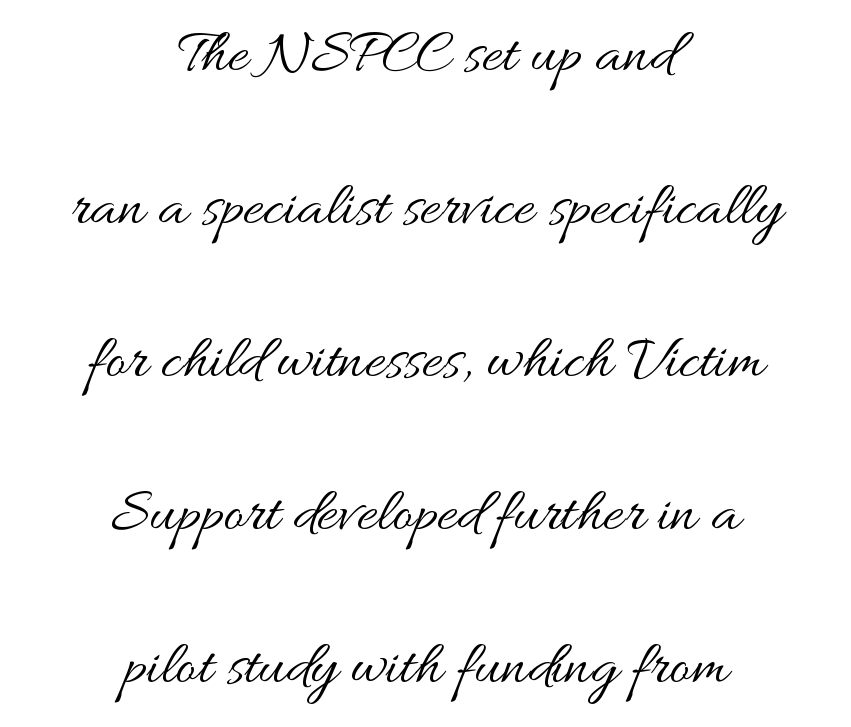
Stem width sits at or under what a default text font uses. Successive baselines arrive slowly, with a big drop between each. Look at the tracking — it's just the regular setting, nothing added. This sample has the flowing, uneven cadence of proportional lettering.
